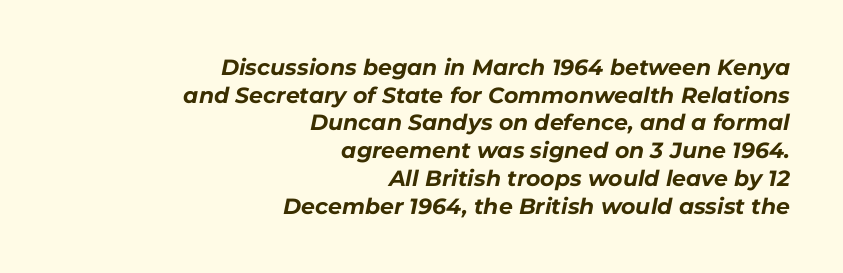
Q: Is the text bold? A: Yes.
Q: Is the text italic (slanted)? A: Yes, it leans right by about 11 degrees.
Q: Is the text underlined? A: No.
Q: How is the paragraph aligned? A: Right-aligned.
Q: Is the spacing between letters normal or unusually wide? A: Normal.
Q: Is the spacing between lines tight, normal or loose? A: Normal.
